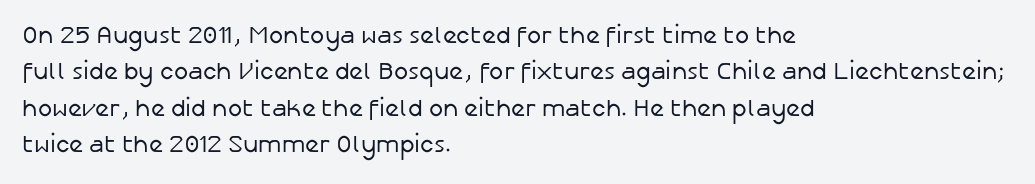
The foot of each line stays bare and open. These lines stack with their left ends in a neat column. Italic: no, the glyphs are upright roman. These lines sit exactly where default settings would place them.
